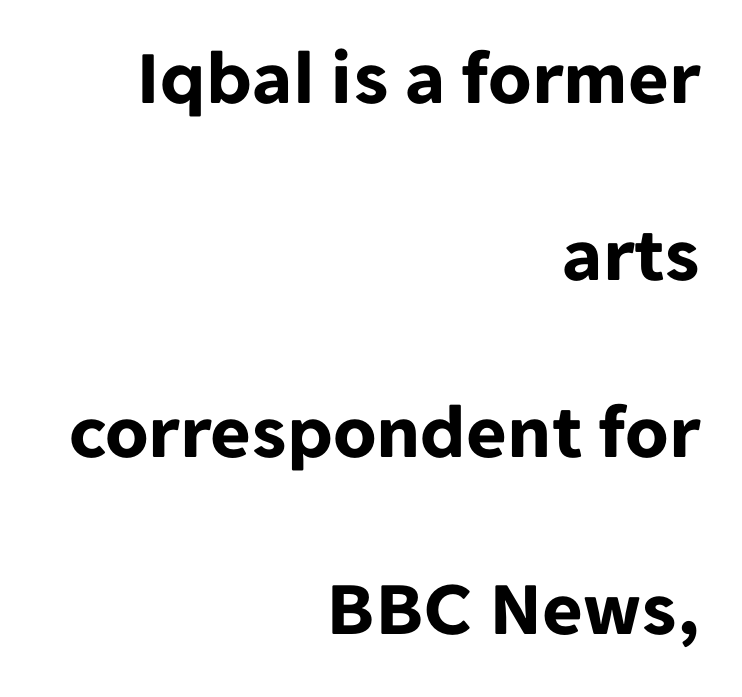
{"serif": "no", "italic": "no", "bold": "yes", "weight": "bold", "width": "normal", "stroke_contrast": "low", "x_height": "medium", "monospaced": "no", "underline": "no", "align": "right", "line_spacing": "loose", "line_spacing_ratio": 2.27, "letter_spacing": "normal", "letter_spacing_em": 0.0, "glyph_px": 78}
